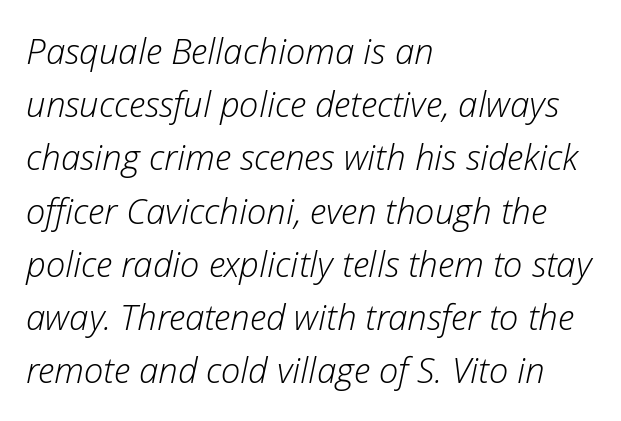
Evenly set lines give the paragraph a standard silhouette. Short and long lines alike share a common starting point at left. Does the lettering tilt? It does — this is italic. Quick note: underline off.
